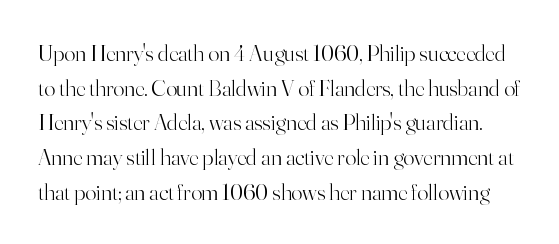
Q: Is the text bold? A: No.
Q: Is the text italic (slanted)? A: No, it is upright.
Q: Is the text underlined? A: No.
Q: Is the spacing between letters normal or unusually wide? A: Normal.
Q: Is the spacing between lines tight, normal or loose? A: Normal.
